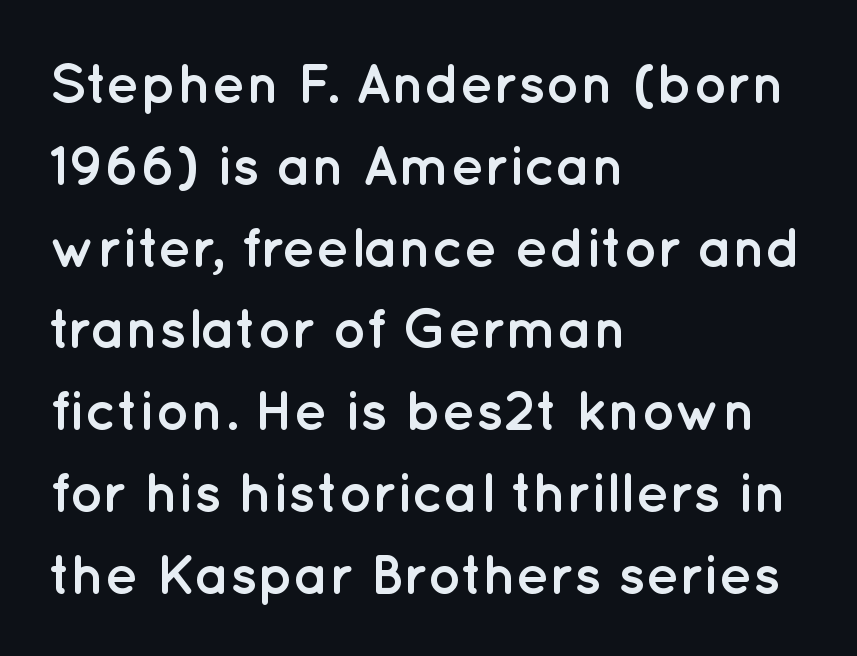
Q: Is the text bold? A: Yes.
Q: Is the text italic (slanted)? A: No, it is upright.
Q: Is the typeface a serif or a sans-serif typeface? A: Sans-serif.
Q: Is the text underlined? A: No.
Q: How is the paragraph aligned? A: Left-aligned.
Q: Is the spacing between letters normal or unusually wide? A: Normal.
Q: Is the spacing between lines tight, normal or loose? A: Normal.
Q: Width (condensed, normal, or wide)? A: Normal.
Q: Stroke contrast? A: Low.
Q: x-height? A: Medium.
Q: Monospaced? A: No.
